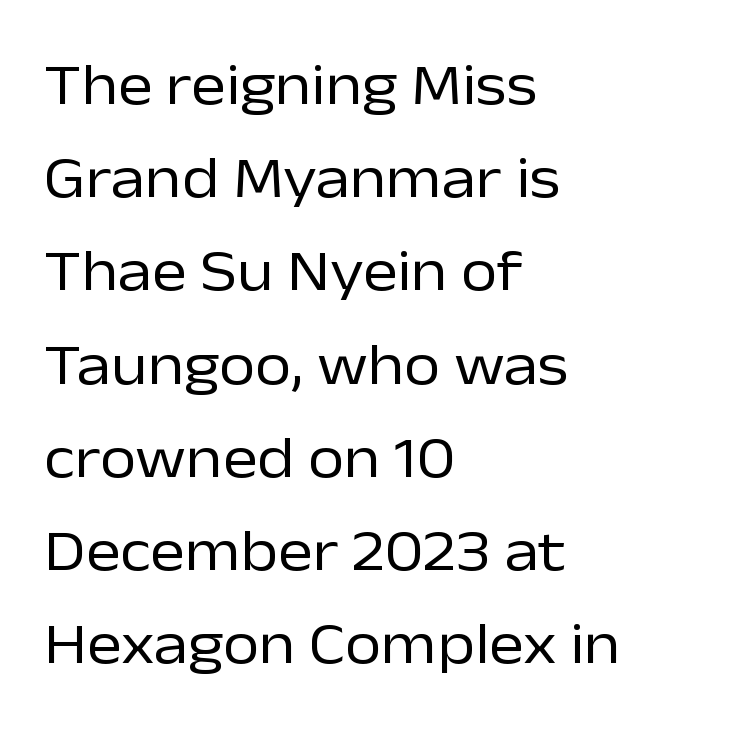
{"serif": "no", "italic": "no", "bold": "no", "weight": "regular", "width": "normal", "stroke_contrast": "low", "x_height": "medium", "monospaced": "no", "underline": "no", "align": "left", "line_spacing": "normal", "line_spacing_ratio": 1.58, "letter_spacing": "normal", "letter_spacing_em": 0.0, "glyph_px": 59}
